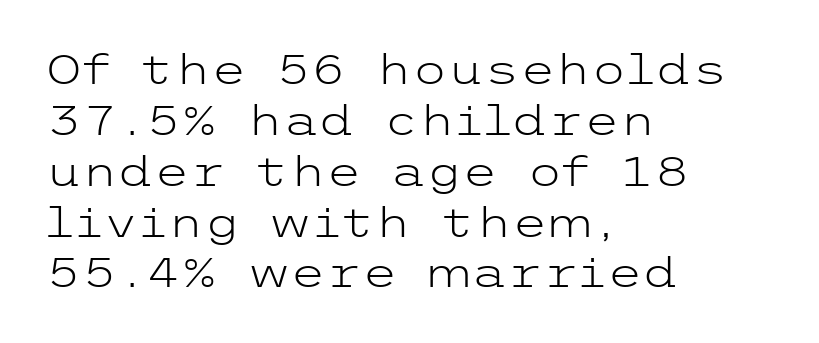
{"serif": "no", "italic": "no", "bold": "no", "weight": "light", "width": "wide", "stroke_contrast": "low", "x_height": "medium", "underline": "no", "align": "left", "line_spacing_ratio": 1.24, "letter_spacing": "normal", "letter_spacing_em": 0.0, "glyph_px": 41}
